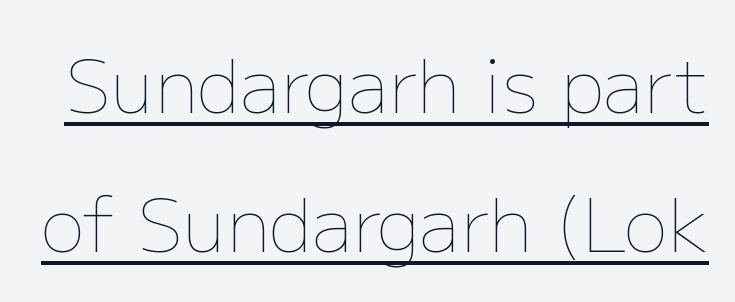
Q: Is the text bold? A: No.
Q: Is the text italic (slanted)? A: No, it is upright.
Q: Is the text underlined? A: Yes.
Q: Is the spacing between letters normal or unusually wide? A: Normal.
Q: Width (condensed, normal, or wide)? A: Normal.
Q: Stroke contrast? A: Low.
Q: x-height? A: Medium.
Q: Monospaced? A: No.
